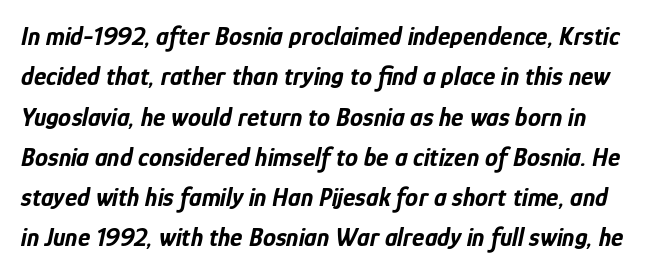
{"italic": "yes", "lean": "right", "slant_degrees": 12, "bold": "yes", "underline": "no", "line_spacing": "normal", "line_spacing_ratio": 1.55, "letter_spacing": "normal", "letter_spacing_em": 0.0, "glyph_px": 26}
